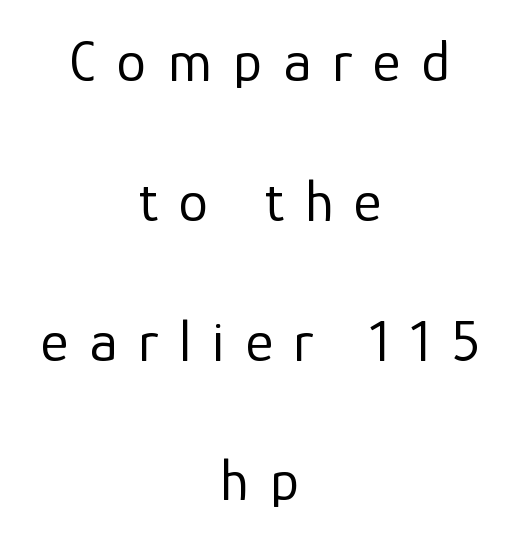
The lettering holds an erect, upright posture throughout. Note: no serifs on the glyphs. The paragraph shown floats in the horizontal middle. Check the space under the baseline: it is left empty. The typeface has the unassuming heft of standard copy or less.
